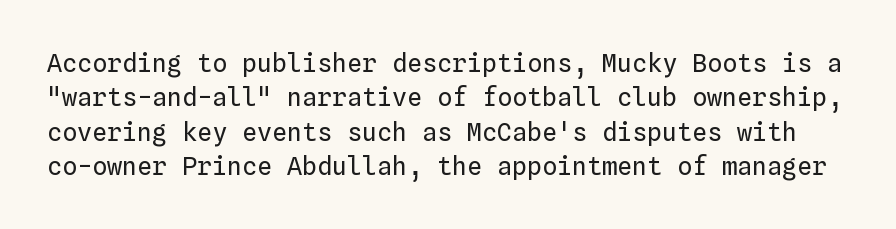
{"italic": "no", "bold": "no", "underline": "no", "line_spacing": "normal", "line_spacing_ratio": 1.38, "letter_spacing": "normal", "letter_spacing_em": 0.0, "glyph_px": 25}
